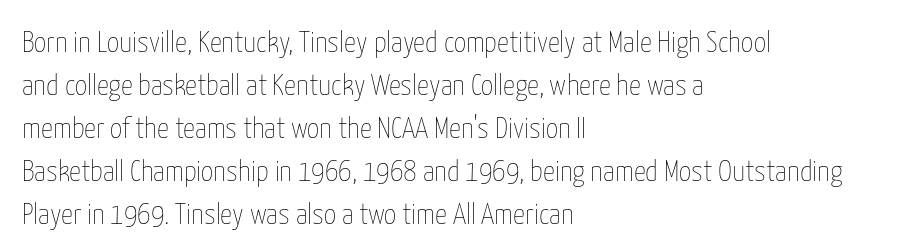
The image shows 30 px thin, condensed type, upright; set left-aligned, normal line spacing (1.43x), normal letter spacing, not underlined; low stroke contrast and a medium x-height.
